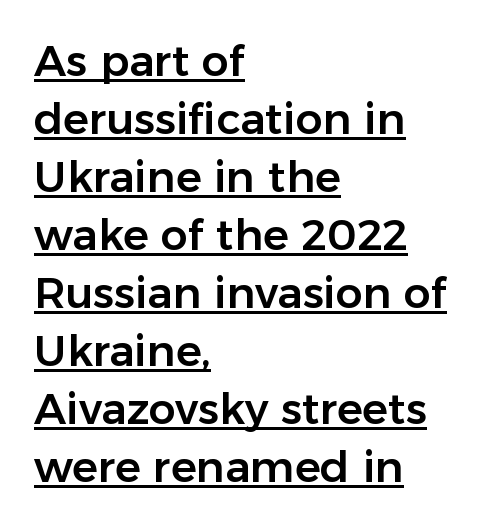
Observe the absence of serifs on each vertical stroke in this sample. Proportional: the letters do not fall into vertical columns. A typesetter would mark this as roman, not italic. Emphasis is given by a line drawn under the lettering.
